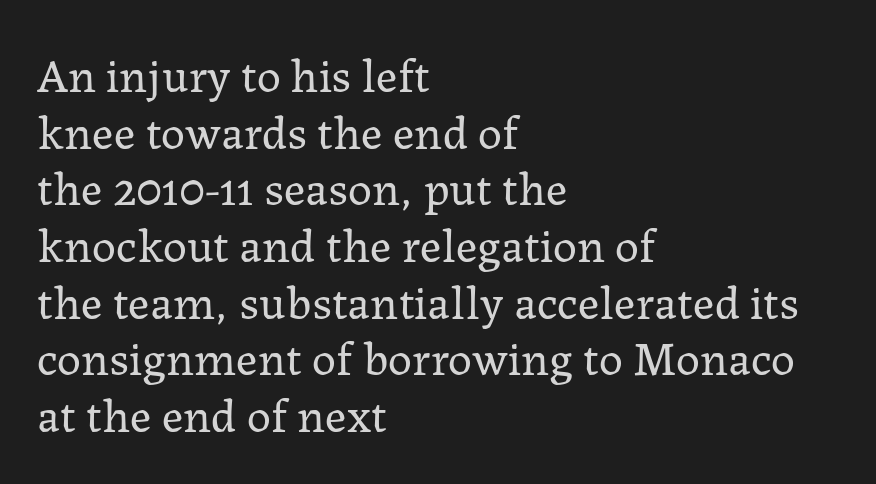
The image shows 48 px regular-weight serif type, upright; set left-aligned, line spacing 1.18x, normal letter spacing, not underlined; low stroke contrast and a medium x-height.
